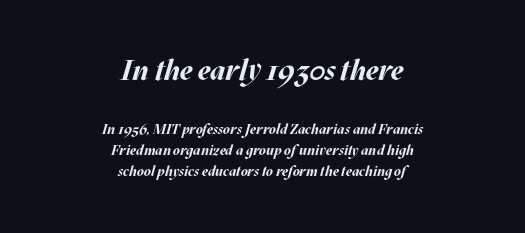
Where is the straight margin? There isn't one; the lines are centered. Reading down the column, the eye jumps a familiar distance to each next line. Each letter keeps its own natural width here, so spacing adapts to shape. Its strokes are broad and dark, the hallmark of bold type.
